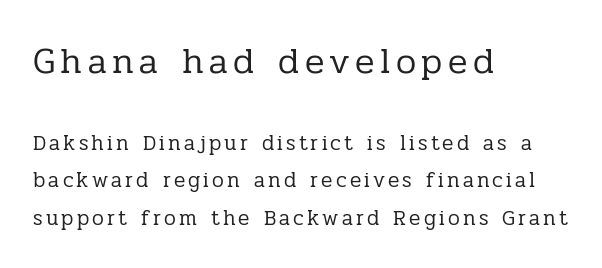
The image shows 36 px regular-weight serif type, upright; set left-aligned, line spacing 1.78x, not underlined; the first (top) block is 1.71x larger; low stroke contrast and a medium x-height.
